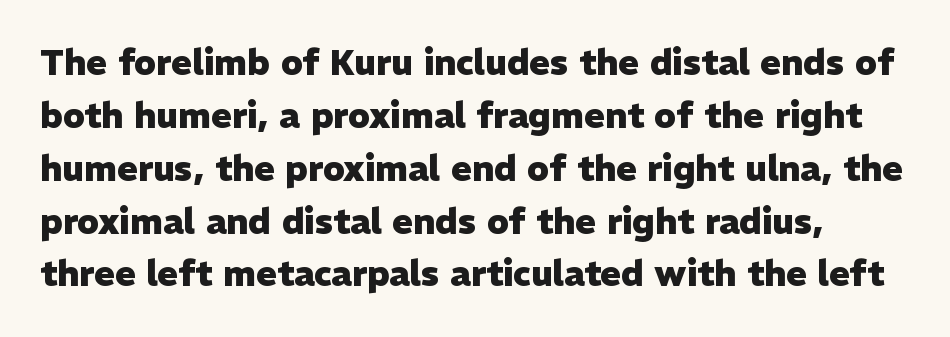
{"serif": "no", "italic": "no", "bold": "yes", "weight": "heavy", "width": "normal", "stroke_contrast": "low", "x_height": "medium", "monospaced": "no", "underline": "no", "line_spacing": "normal", "line_spacing_ratio": 1.51, "letter_spacing": "normal", "letter_spacing_em": 0.0, "glyph_px": 35}
